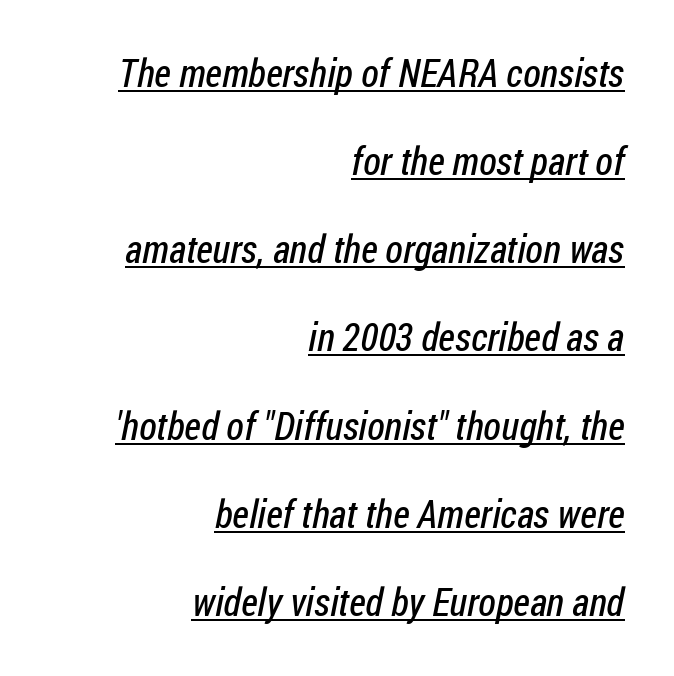
{"serif": "no", "bold": "no", "weight": "regular", "width": "condensed", "stroke_contrast": "low", "x_height": "medium", "monospaced": "no", "underline": "yes", "align": "right", "line_spacing": "loose", "line_spacing_ratio": 2.26, "letter_spacing": "normal", "letter_spacing_em": 0.0, "glyph_px": 39}
